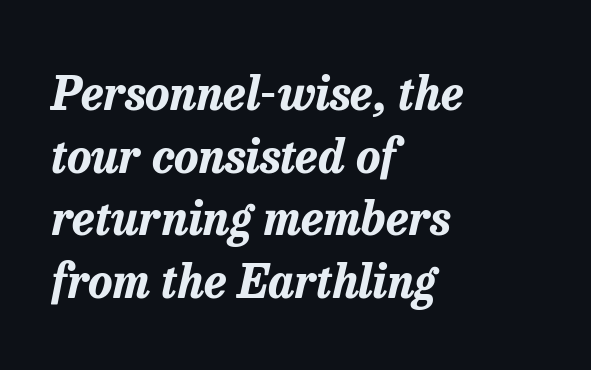
There is no visible air inserted between adjacent glyphs. The strip under each line holds only bare page. Layout note: lines flush left. Do the characters align in a grid? No, the font is proportional. These lines were composed using italics. Whoever set this chose a conventional vertical rhythm.
